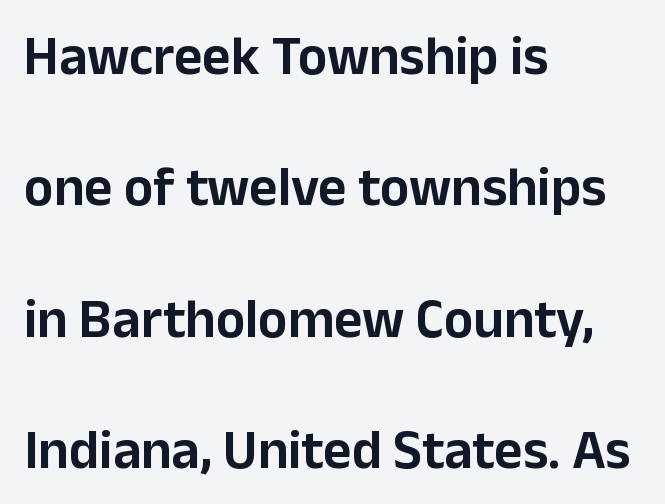
Does extra space separate the letters? No, they use regular spacing. I'd call this a sans setting — the letters go barefoot. Tall strokes in this sample are plumb rather than angled. The designer dialed line spacing up above the default. The ragged edge is on the right, which tells us the setting is flush left. This sample has the flowing, uneven cadence of proportional lettering.
